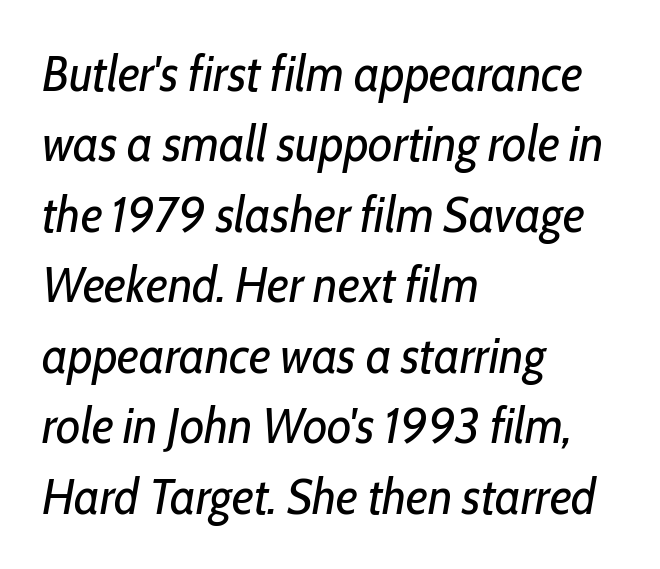
Q: Is the text bold? A: No.
Q: Is the text italic (slanted)? A: Yes, it leans right by about 10 degrees.
Q: Is the text underlined? A: No.
Q: How is the paragraph aligned? A: Left-aligned.
Q: Is the spacing between letters normal or unusually wide? A: Normal.
Q: Is the spacing between lines tight, normal or loose? A: Normal.
Q: Width (condensed, normal, or wide)? A: Condensed.
Q: Stroke contrast? A: Low.
Q: x-height? A: Medium.
Q: Monospaced? A: No.
